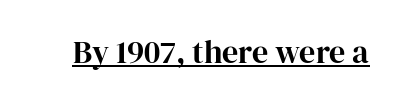
Q: Is the text italic (slanted)? A: No, it is upright.
Q: Is the typeface a serif or a sans-serif typeface? A: Serif.
Q: Is the text underlined? A: Yes.
Q: Is the spacing between letters normal or unusually wide? A: Normal.
Q: Width (condensed, normal, or wide)? A: Normal.
Q: Stroke contrast? A: High.
Q: x-height? A: Medium.
Q: Monospaced? A: No.
